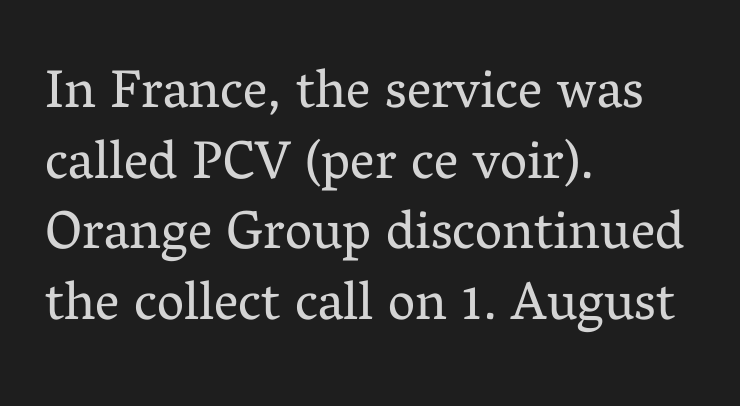
Q: Is the text bold? A: No.
Q: Is the text italic (slanted)? A: No, it is upright.
Q: Is the typeface a serif or a sans-serif typeface? A: Serif.
Q: Is the text underlined? A: No.
Q: How is the paragraph aligned? A: Left-aligned.
Q: Is the spacing between letters normal or unusually wide? A: Normal.
Q: Is the spacing between lines tight, normal or loose? A: Normal.
Q: Width (condensed, normal, or wide)? A: Normal.
Q: Stroke contrast? A: Medium.
Q: x-height? A: Medium.
Q: Monospaced? A: No.
